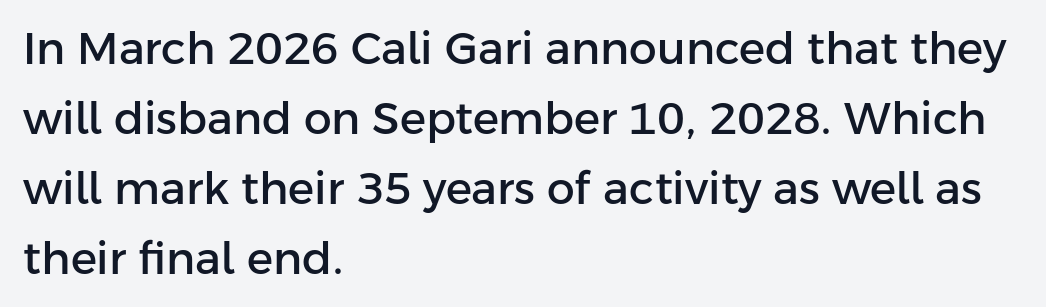
Q: Is the text italic (slanted)? A: No, it is upright.
Q: Is the typeface a serif or a sans-serif typeface? A: Sans-serif.
Q: Is the text underlined? A: No.
Q: How is the paragraph aligned? A: Left-aligned.
Q: Is the spacing between letters normal or unusually wide? A: Normal.
Q: Is the spacing between lines tight, normal or loose? A: Normal.
Q: Width (condensed, normal, or wide)? A: Normal.
Q: Stroke contrast? A: Low.
Q: x-height? A: Medium.
Q: Monospaced? A: No.
